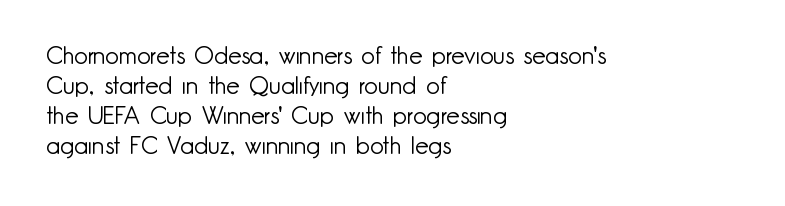
The image shows 24 px text type, upright; set left-aligned, normal line spacing (1.25x), normal letter spacing, not underlined.
